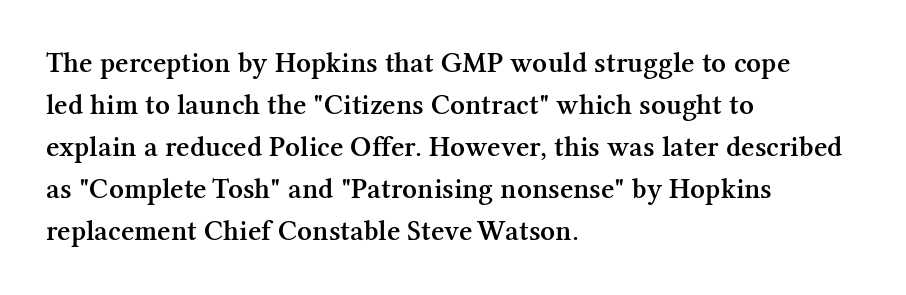
The image shows 29 px semibold serif type, upright; set left-aligned, normal line spacing (1.45x), normal letter spacing, not underlined; medium stroke contrast and a medium x-height.
